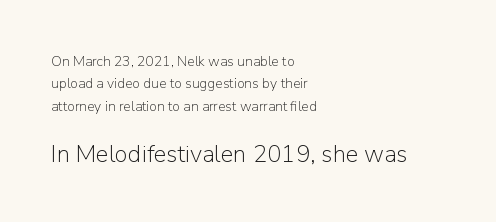
The image shows 24 px text type, upright; set left-aligned, normal line spacing (1.59x), normal letter spacing, not underlined; the second (bottom) block is 1.71x larger.
